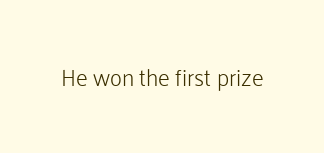
Q: Is the text bold? A: No.
Q: Is the text italic (slanted)? A: No, it is upright.
Q: Is the text underlined? A: No.
Q: Is the spacing between letters normal or unusually wide? A: Normal.
